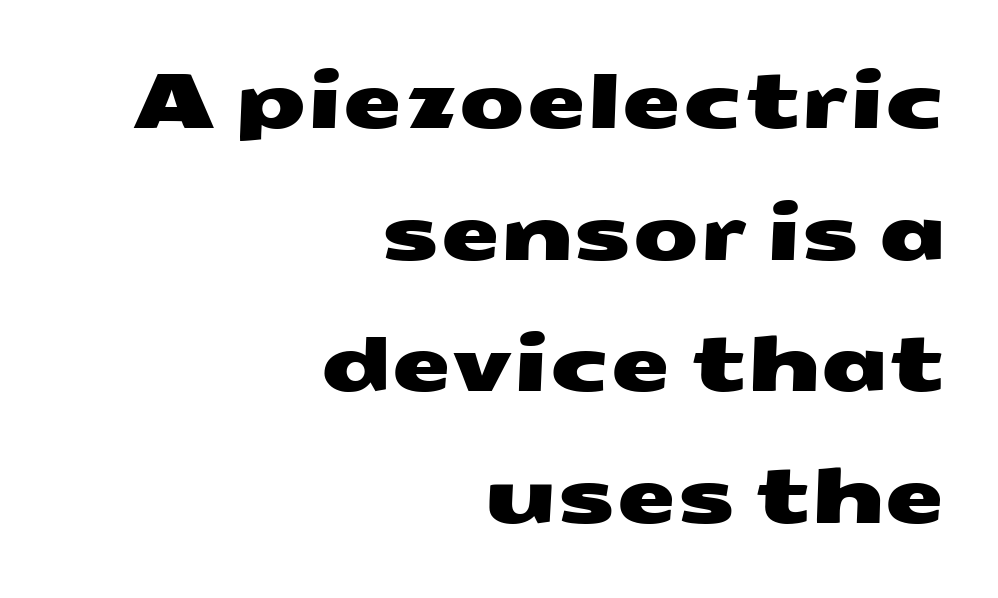
The image shows 77 px wide sans-serif type; set right-aligned, line spacing 1.71x, normal letter spacing, not underlined; medium stroke contrast and a medium x-height.
